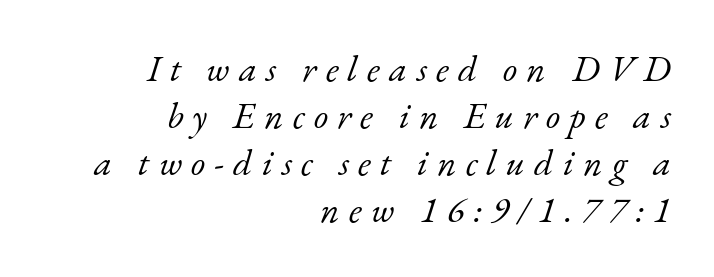
{"serif": "yes", "italic": "yes", "lean": "right", "slant_degrees": 17, "bold": "no", "weight": "light", "width": "normal", "stroke_contrast": "low", "x_height": "small", "monospaced": "no", "underline": "no", "align": "right", "line_spacing": "normal", "line_spacing_ratio": 1.27, "letter_spacing": "wide", "letter_spacing_em": 0.25, "glyph_px": 37}
